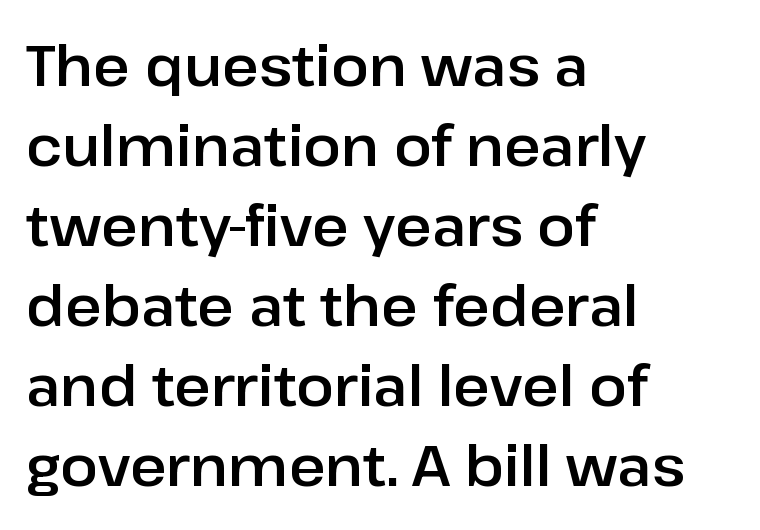
The image shows 56 px sans-serif type, upright; set left-aligned, normal line spacing (1.43x), normal letter spacing, not underlined; low stroke contrast and a medium x-height.
